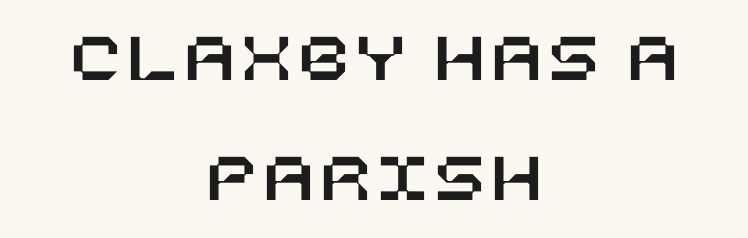
Upright lettering throughout. Casual observation: everything's sitting right in the middle. Glance below the letters and you will spot only blank space. Interline gaps are of average width in this sample.
